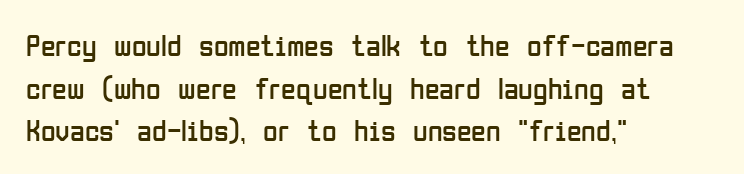
{"serif": "no", "italic": "no", "bold": "no", "weight": "regular", "width": "condensed", "stroke_contrast": "low", "x_height": "medium", "monospaced": "no", "underline": "no", "align": "left", "line_spacing": "normal", "line_spacing_ratio": 1.42, "letter_spacing": "normal", "letter_spacing_em": 0.0, "glyph_px": 30}
